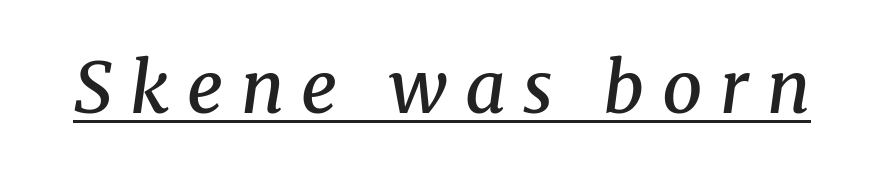
{"serif": "yes", "italic": "yes", "lean": "right", "slant_degrees": 8, "bold": "semi", "weight": "semibold", "width": "normal", "stroke_contrast": "medium", "x_height": "medium", "monospaced": "no", "underline": "yes", "letter_spacing": "wide", "letter_spacing_em": 0.25, "glyph_px": 71}
